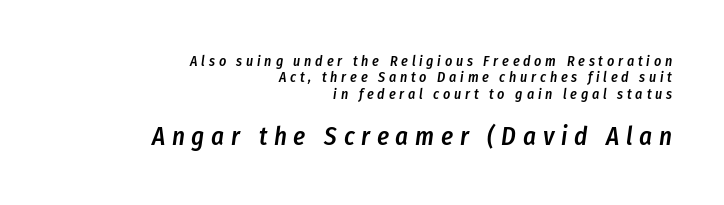
The image shows 25 px text type, italic (leaning right); set right-aligned, line spacing 1.17x, unusually wide letter spacing (+0.27 em), not underlined; the second (bottom) block is 1.79x larger.
